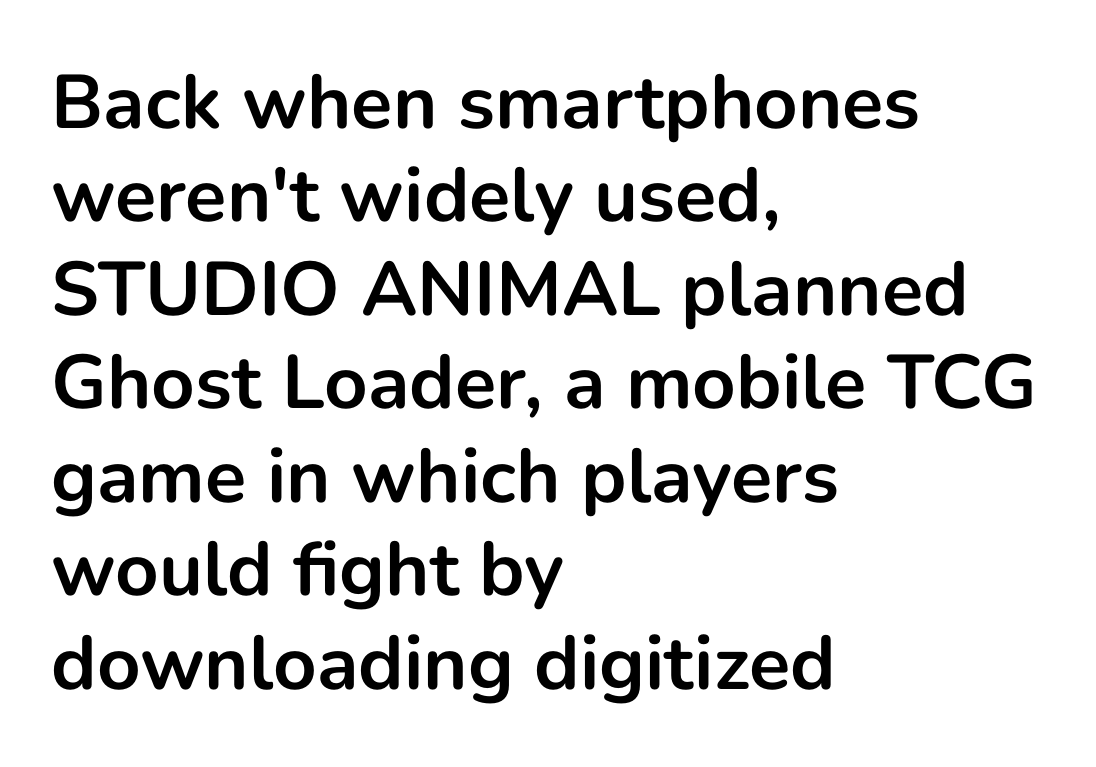
Q: Is the text bold? A: Yes.
Q: Is the text italic (slanted)? A: No, it is upright.
Q: Is the typeface a serif or a sans-serif typeface? A: Sans-serif.
Q: Is the text underlined? A: No.
Q: How is the paragraph aligned? A: Left-aligned.
Q: Is the spacing between letters normal or unusually wide? A: Normal.
Q: Width (condensed, normal, or wide)? A: Normal.
Q: Stroke contrast? A: Low.
Q: x-height? A: Medium.
Q: Monospaced? A: No.
